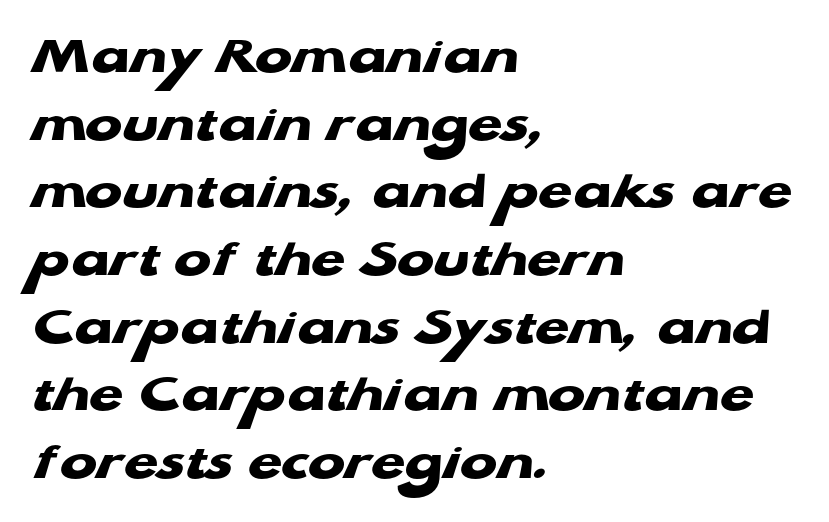
Q: Is the text bold? A: Yes.
Q: Is the typeface a serif or a sans-serif typeface? A: Sans-serif.
Q: Is the text underlined? A: No.
Q: How is the paragraph aligned? A: Left-aligned.
Q: Is the spacing between letters normal or unusually wide? A: Normal.
Q: Width (condensed, normal, or wide)? A: Wide.
Q: Stroke contrast? A: Low.
Q: x-height? A: Medium.
Q: Monospaced? A: No.
